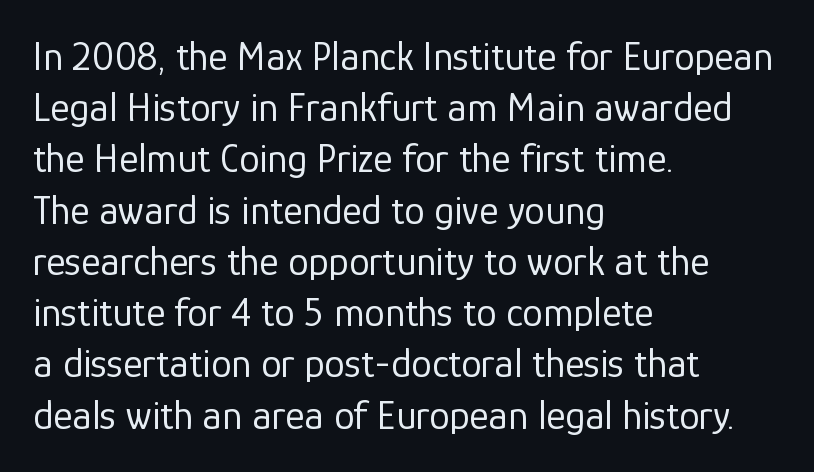
Q: Is the text bold? A: No.
Q: Is the text italic (slanted)? A: No, it is upright.
Q: Is the typeface a serif or a sans-serif typeface? A: Sans-serif.
Q: Is the text underlined? A: No.
Q: How is the paragraph aligned? A: Left-aligned.
Q: Is the spacing between letters normal or unusually wide? A: Normal.
Q: Is the spacing between lines tight, normal or loose? A: Normal.
Q: Width (condensed, normal, or wide)? A: Normal.
Q: Stroke contrast? A: Low.
Q: x-height? A: Medium.
Q: Monospaced? A: No.
